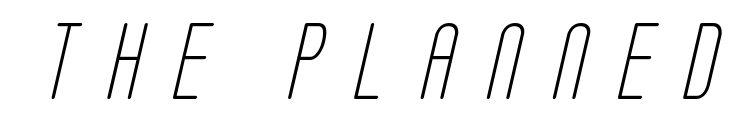
The image shows 76 px light, condensed sans-serif type; set unusually wide letter spacing (+0.44 em), not underlined; low stroke contrast and a large x-height.
